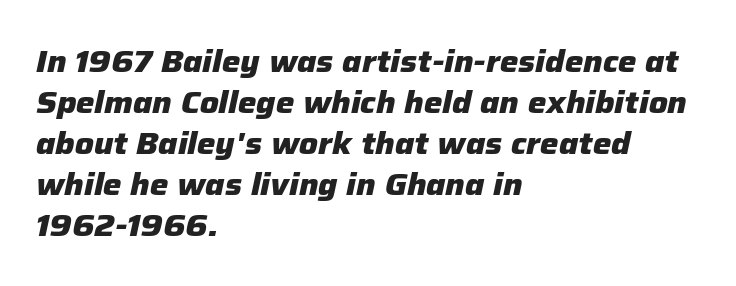
Q: Is the text bold? A: Yes.
Q: Is the text italic (slanted)? A: Yes, it leans right by about 12 degrees.
Q: Is the text underlined? A: No.
Q: How is the paragraph aligned? A: Left-aligned.
Q: Is the spacing between letters normal or unusually wide? A: Normal.
Q: Is the spacing between lines tight, normal or loose? A: Normal.
Q: Width (condensed, normal, or wide)? A: Normal.
Q: Stroke contrast? A: Low.
Q: x-height? A: Medium.
Q: Monospaced? A: No.
